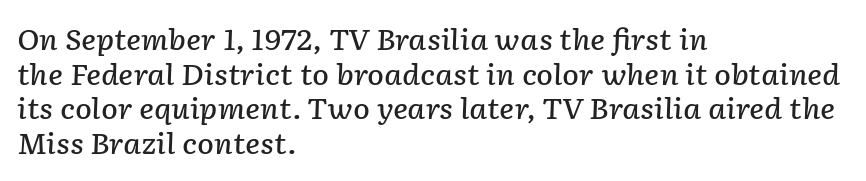
Q: Is the text bold? A: Semi-bold.
Q: Is the text italic (slanted)? A: Yes, it leans right by about 2 degrees.
Q: Is the text underlined? A: No.
Q: How is the paragraph aligned? A: Left-aligned.
Q: Is the spacing between letters normal or unusually wide? A: Normal.
Q: Width (condensed, normal, or wide)? A: Normal.
Q: Stroke contrast? A: Low.
Q: x-height? A: Medium.
Q: Monospaced? A: No.
